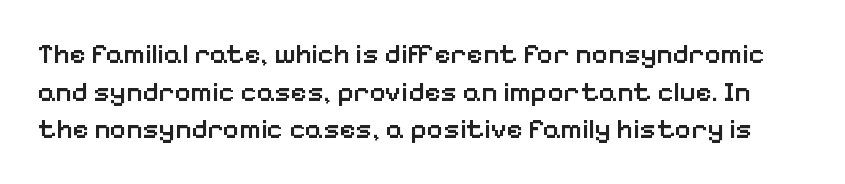
{"serif": "no", "italic": "no", "bold": "semi", "weight": "semibold", "width": "normal", "stroke_contrast": "low", "x_height": "medium", "monospaced": "no", "underline": "no", "line_spacing": "normal", "line_spacing_ratio": 1.34, "letter_spacing": "normal", "letter_spacing_em": 0.0, "glyph_px": 28}
